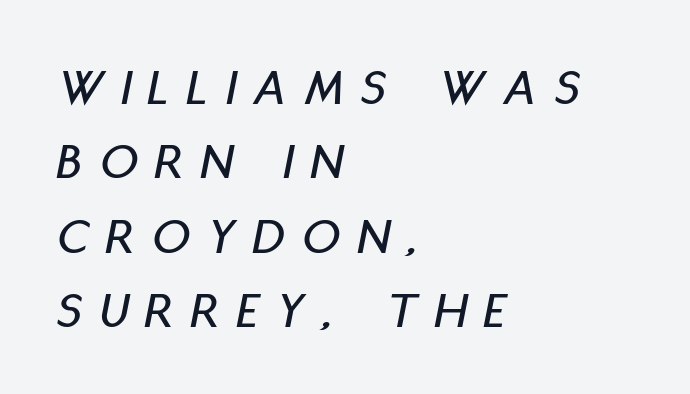
The image shows 52 px condensed type, italic (leaning right); set left-aligned, normal line spacing (1.43x), unusually wide letter spacing (+0.35 em), not underlined; low stroke contrast and a large x-height.
